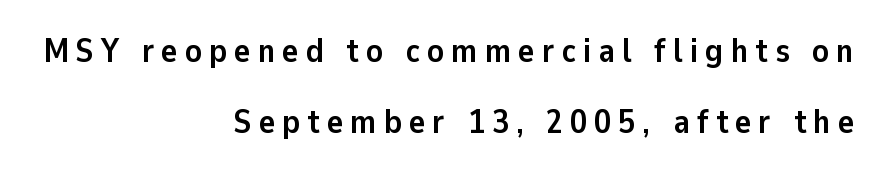
The image shows 34 px semibold sans-serif type, upright; set right-aligned, loose line spacing (2.1x), unusually wide letter spacing (+0.21 em), not underlined; low stroke contrast and a medium x-height.
